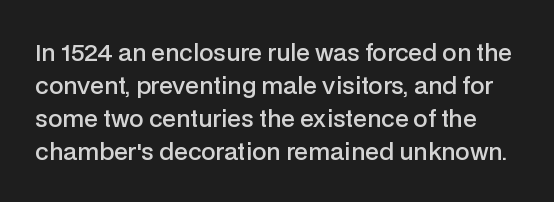
{"italic": "no", "bold": "semi", "underline": "no", "line_spacing": "normal", "line_spacing_ratio": 1.43, "letter_spacing": "normal", "letter_spacing_em": 0.0, "glyph_px": 23}
